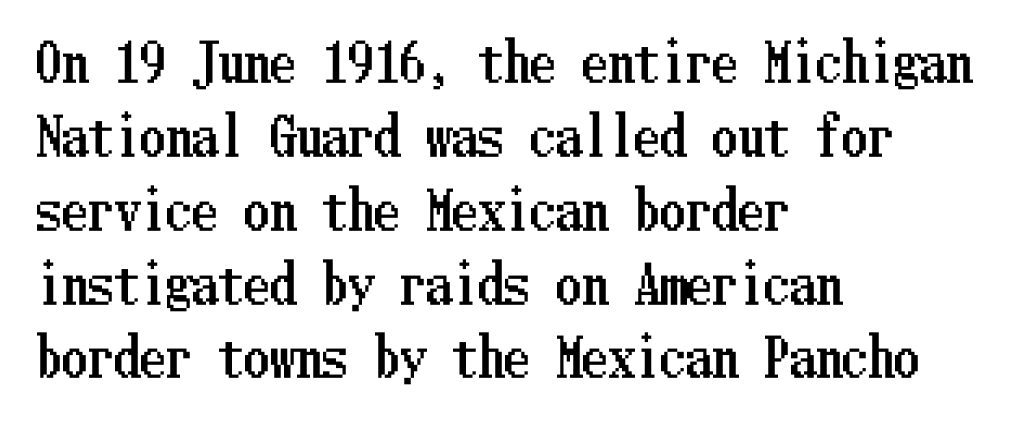
Q: Is the text italic (slanted)? A: No, it is upright.
Q: Is the text underlined? A: No.
Q: How is the paragraph aligned? A: Left-aligned.
Q: Is the spacing between letters normal or unusually wide? A: Normal.
Q: Is the spacing between lines tight, normal or loose? A: Normal.
Q: Width (condensed, normal, or wide)? A: Condensed.
Q: Stroke contrast? A: Low.
Q: x-height? A: Medium.
